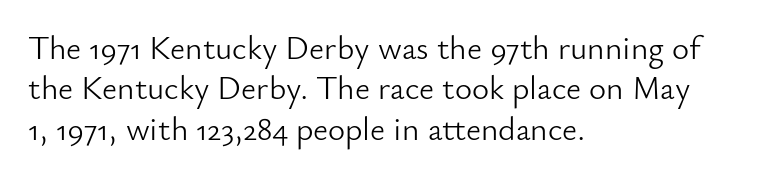
Compared with a typical body face, this is equally light or lighter still. Note the varied advance widths — an 'i' is clearly narrower than an 'm'. Notice how the stems are strictly vertical — no italics here. Any mark beneath the type? The region is blank.
